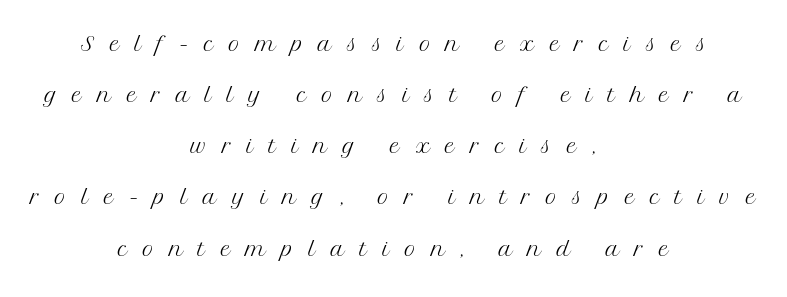
Whoever set this chose a conventional vertical rhythm. Letterform terminals end in serifs throughout the passage. The rendering uses natural spacing where letterforms have individual widths. The typesetter chose a symmetrical, centered arrangement here.
